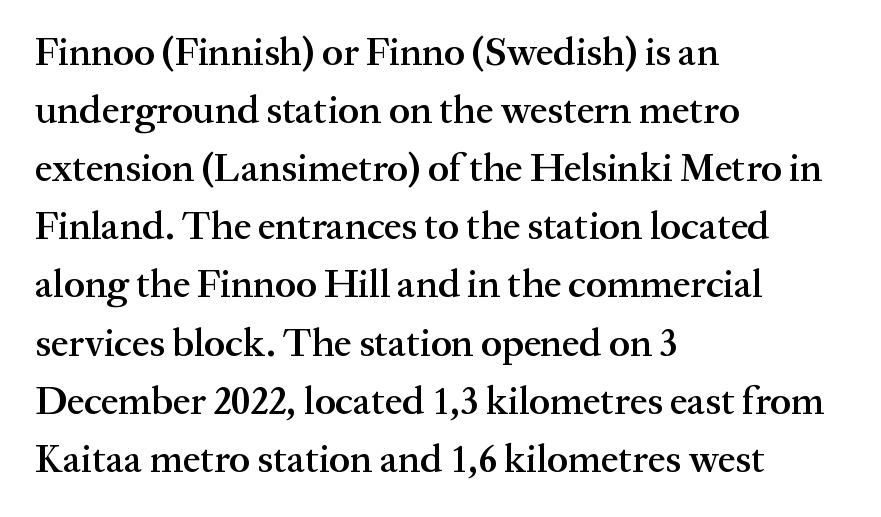
Yep, those are serifs on the letters. Horizontal alignment here is leftward, the default for most running prose. Tracking value appears to be zero — textbook default spacing. The letters stand straight up with perfectly vertical stems. Normally led — the rows are evenly, conventionally spaced. The gap between lines stays unmarked.
